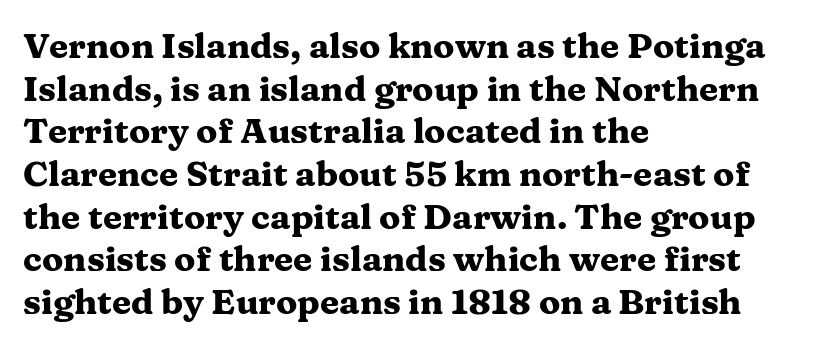
{"serif": "yes", "italic": "no", "bold": "yes", "weight": "heavy", "width": "wide", "stroke_contrast": "medium", "x_height": "medium", "monospaced": "no", "underline": "no", "align": "left", "line_spacing_ratio": 1.22, "letter_spacing": "normal", "letter_spacing_em": 0.0, "glyph_px": 35}
